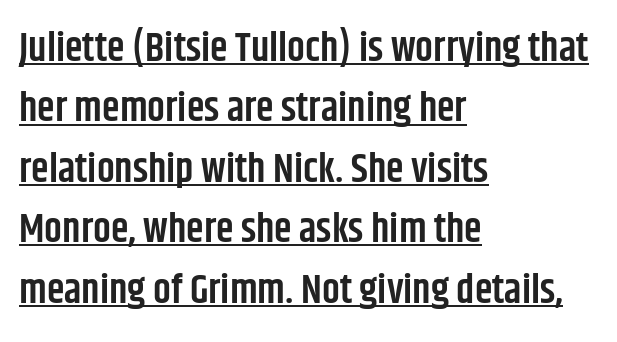
Characters remain perfectly vertical along every line. Each glyph is drawn with semibold strokes, heavier than normal yet not fully bold. The ragged edge is on the right, which tells us the setting is flush left. If you measured baseline to baseline, you'd find a middling distance. The passage shown is typeset with a sans-serif family. You could not count columns in this text — the font is proportionally spaced.
